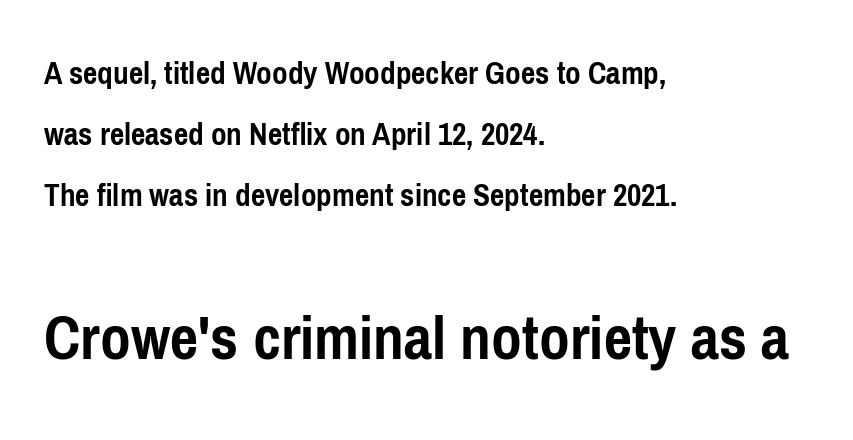
The glyphs are unaccompanied by any horizontal stroke below them. If you drew a ruler down the left edge, every line would touch it. If you drew a line through each stem, it would be perfectly vertical. Stroke thickness is high; the sample reads as a true bold.
